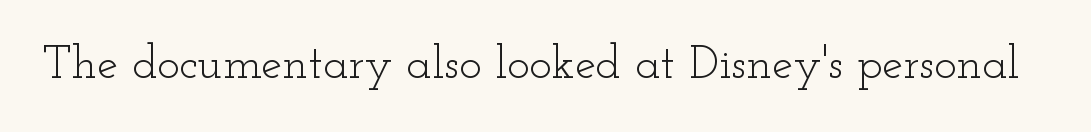
Q: Is the text bold? A: No.
Q: Is the text italic (slanted)? A: No, it is upright.
Q: Is the typeface a serif or a sans-serif typeface? A: Serif.
Q: Is the text underlined? A: No.
Q: Is the spacing between letters normal or unusually wide? A: Normal.
Q: Width (condensed, normal, or wide)? A: Wide.
Q: Stroke contrast? A: Low.
Q: x-height? A: Small.
Q: Monospaced? A: No.
